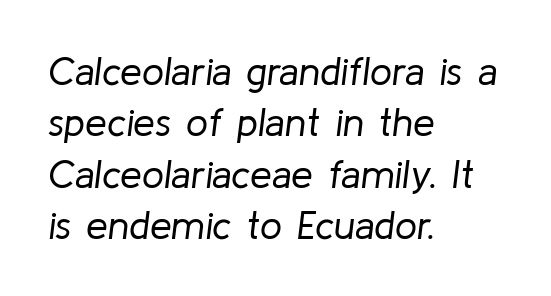
The image shows 39 px regular-weight type, italic (leaning right); set left-aligned, normal line spacing (1.32x), normal letter spacing, not underlined; low stroke contrast and a medium x-height.
